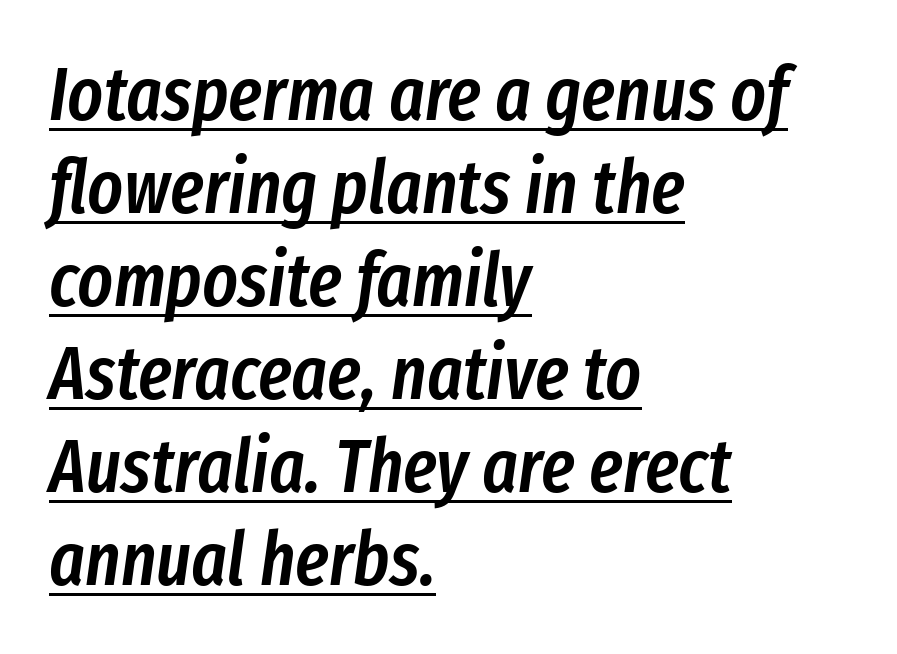
Q: Is the text bold? A: Semi-bold.
Q: Is the text italic (slanted)? A: Yes, it leans right by about 8 degrees.
Q: Is the text underlined? A: Yes.
Q: How is the paragraph aligned? A: Left-aligned.
Q: Is the spacing between letters normal or unusually wide? A: Normal.
Q: Width (condensed, normal, or wide)? A: Condensed.
Q: Stroke contrast? A: Low.
Q: x-height? A: Medium.
Q: Monospaced? A: No.
